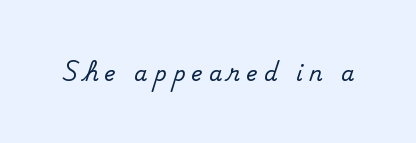
Q: Is the text italic (slanted)? A: Yes.
Q: Is the text underlined? A: No.
Q: Is the spacing between letters normal or unusually wide? A: Unusually wide.
